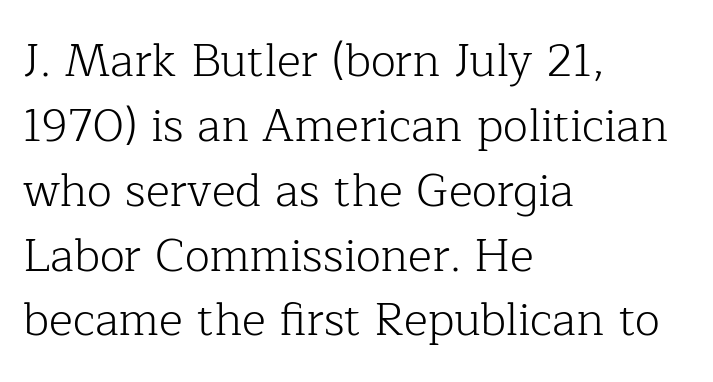
Q: Is the text bold? A: No.
Q: Is the text italic (slanted)? A: No, it is upright.
Q: Is the typeface a serif or a sans-serif typeface? A: Serif.
Q: Is the text underlined? A: No.
Q: How is the paragraph aligned? A: Left-aligned.
Q: Is the spacing between letters normal or unusually wide? A: Normal.
Q: Is the spacing between lines tight, normal or loose? A: Normal.
Q: Width (condensed, normal, or wide)? A: Normal.
Q: Stroke contrast? A: Low.
Q: x-height? A: Medium.
Q: Monospaced? A: No.
